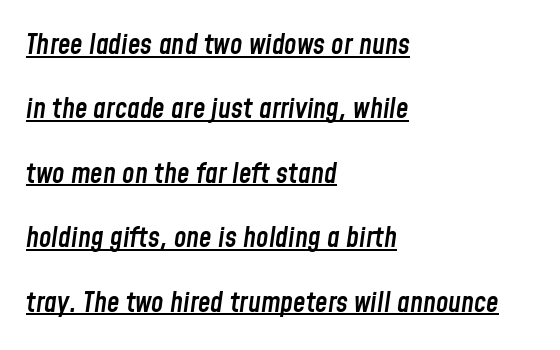
Q: Is the text bold? A: Semi-bold.
Q: Is the text italic (slanted)? A: Yes, it leans right by about 8 degrees.
Q: Is the text underlined? A: Yes.
Q: How is the paragraph aligned? A: Left-aligned.
Q: Is the spacing between letters normal or unusually wide? A: Normal.
Q: Is the spacing between lines tight, normal or loose? A: Loose.
Q: Width (condensed, normal, or wide)? A: Condensed.
Q: Stroke contrast? A: Low.
Q: x-height? A: Medium.
Q: Monospaced? A: No.
